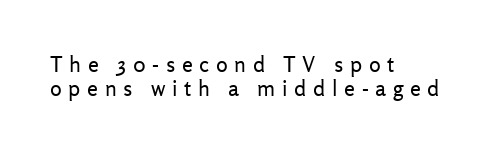
The image shows 22 px text type, upright; set left-aligned, tight line spacing (1.07x), unusually wide letter spacing (+0.3 em), not underlined.
